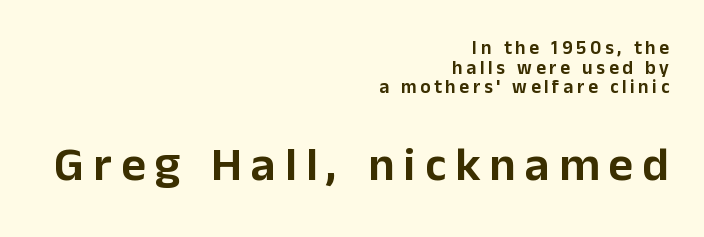
The gap between lines stays unmarked. The font family rendered here belongs to the sans-serif group. Whoever set this chose condensed vertical rhythm over breathing room. Each line ends at the same right margin while the left side varies.
